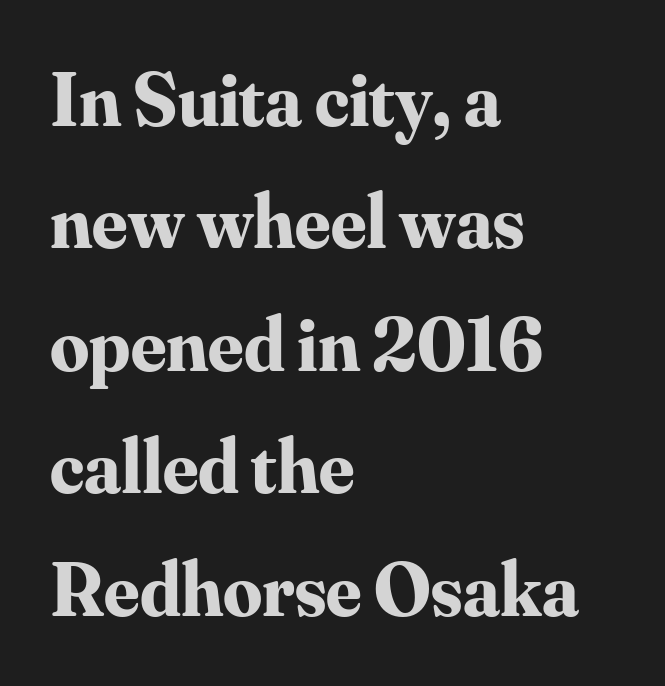
Q: Is the text bold? A: Yes.
Q: Is the text italic (slanted)? A: No, it is upright.
Q: Is the typeface a serif or a sans-serif typeface? A: Serif.
Q: Is the text underlined? A: No.
Q: How is the paragraph aligned? A: Left-aligned.
Q: Is the spacing between letters normal or unusually wide? A: Normal.
Q: Is the spacing between lines tight, normal or loose? A: Normal.
Q: Width (condensed, normal, or wide)? A: Normal.
Q: Stroke contrast? A: Medium.
Q: x-height? A: Small.
Q: Monospaced? A: No.
